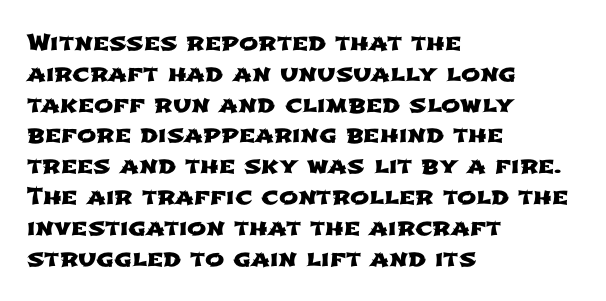
The image shows 23 px text type; set left-aligned, normal line spacing (1.34x), normal letter spacing, not underlined.
